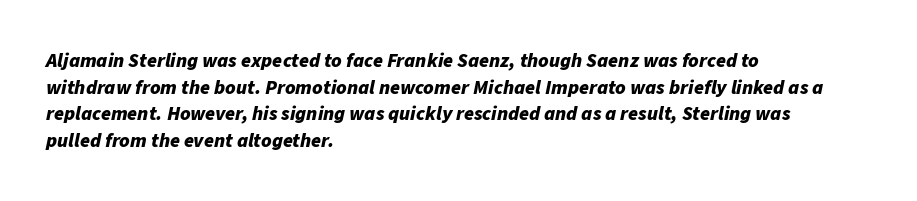
Check the space under the baseline: it is left empty. Successive baselines arrive at the customary interval. The letterforms sit shoulder to shoulder at normal distance. Where is the straight margin? On the left. The face used here has a pronounced slope to its letters.
